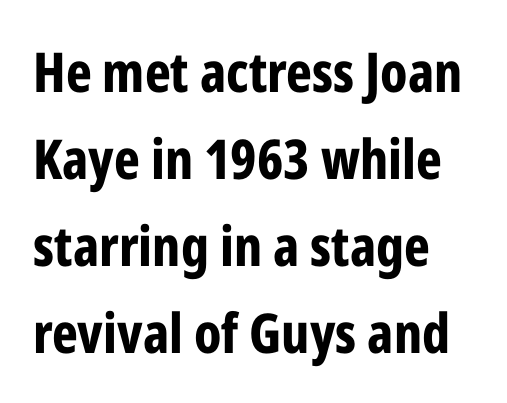
The passage shown has conventional tracking throughout. Students, observe: this is what conventionally led text looks like. Is there any slant? The stems are plumb. Notice how the passage keeps a crisp vertical edge on the left only. Descenders are the only things crossing below the line. The font family rendered here belongs to the sans-serif group.
